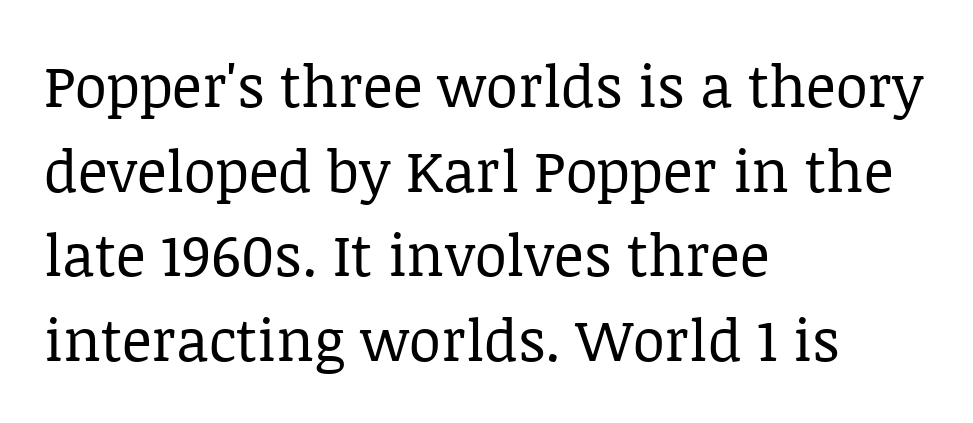
The image shows 58 px regular-weight serif type, upright; set left-aligned, normal line spacing (1.46x), normal letter spacing, not underlined; low stroke contrast and a large x-height.
